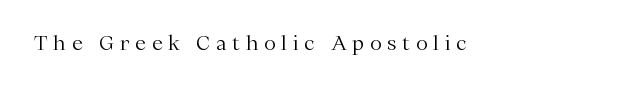
Vertical strokes here are truly vertical. A quiet, ordinary-to-light weight characterises the typeface. A bare baseline throughout the passage. The rendering inserts visible extra space after every character.
